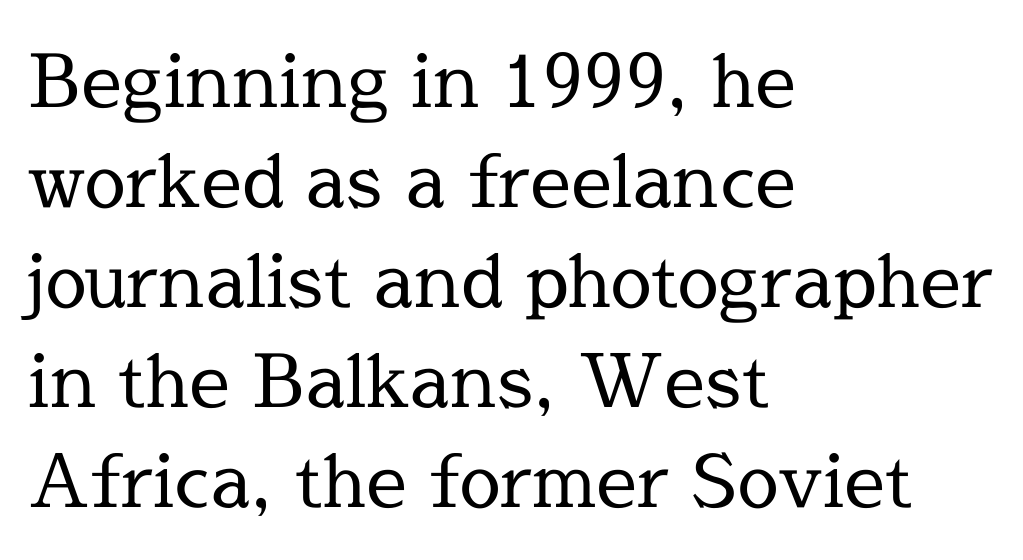
Notice how the passage keeps a crisp vertical edge on the left only. You can tell from the footed stems that serif type was used. Compared with a typical body face, this is equally light or lighter still. Vertical spacing — default.
